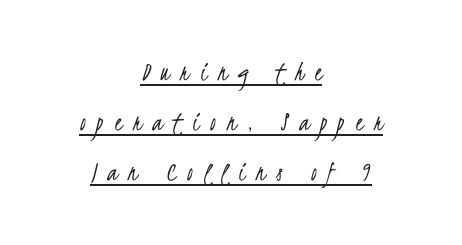
{"serif": "no", "bold": "no", "weight": "light", "width": "condensed", "stroke_contrast": "low", "x_height": "small", "monospaced": "no", "underline": "yes", "align": "center", "line_spacing_ratio": 1.72, "letter_spacing": "wide", "letter_spacing_em": 0.38, "glyph_px": 29}
